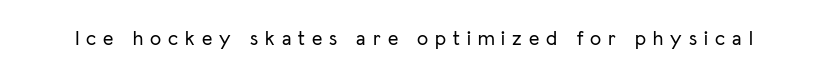
{"italic": "no", "underline": "no", "letter_spacing": "wide", "letter_spacing_em": 0.35, "glyph_px": 20}
